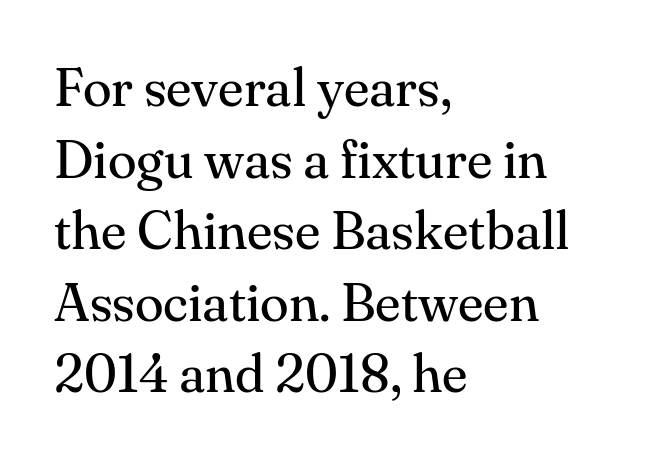
{"serif": "yes", "italic": "no", "bold": "no", "weight": "regular", "width": "normal", "stroke_contrast": "medium", "x_height": "small", "monospaced": "no", "underline": "no", "align": "left", "line_spacing": "normal", "line_spacing_ratio": 1.35, "letter_spacing": "normal", "letter_spacing_em": 0.0, "glyph_px": 53}
